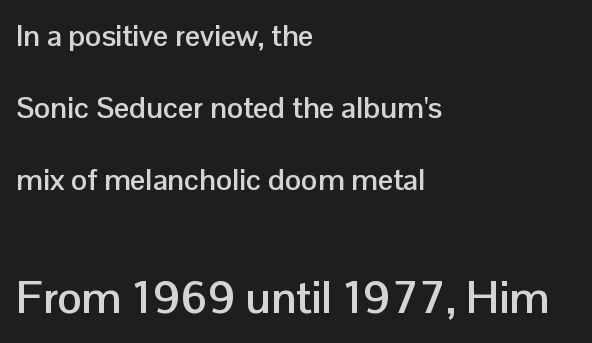
Does the type have serifs? No, each stem ends abruptly. Typographic density is high because the face is bold. Every row of glyphs begins at an identical x-position on the left. Unlike italic type, these characters show no tilt at all.
